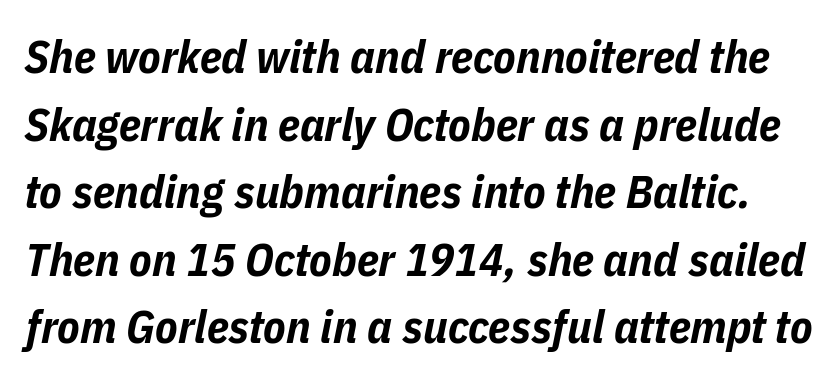
{"italic": "yes", "lean": "right", "slant_degrees": 11, "bold": "yes", "weight": "bold", "width": "condensed", "stroke_contrast": "low", "x_height": "medium", "monospaced": "no", "underline": "no", "line_spacing": "normal", "line_spacing_ratio": 1.47, "letter_spacing": "normal", "letter_spacing_em": 0.0, "glyph_px": 46}
